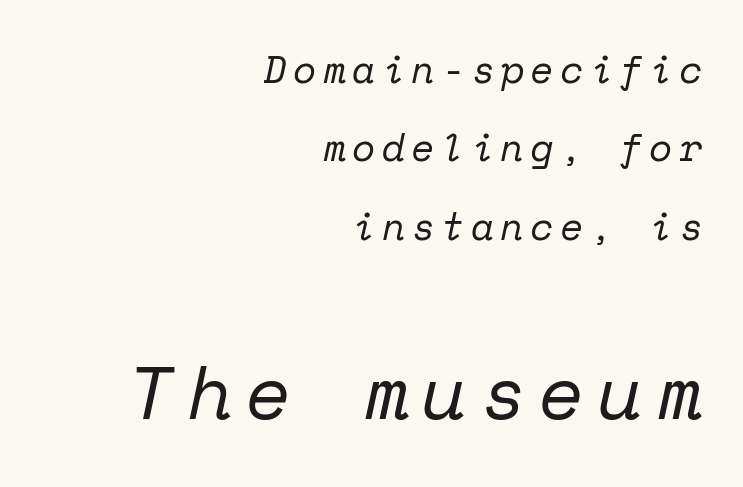
Q: Is the text bold? A: No.
Q: Is the text italic (slanted)? A: Yes, it leans right by about 12 degrees.
Q: Is the typeface a serif or a sans-serif typeface? A: Serif.
Q: Is the text underlined? A: No.
Q: How is the paragraph aligned? A: Right-aligned.
Q: Is the spacing between lines tight, normal or loose? A: Loose.
Q: Which block of text is set in a larger size, the first (top) or the second (bottom)? A: The second (bottom) one.
Q: Width (condensed, normal, or wide)? A: Normal.
Q: Stroke contrast? A: Low.
Q: x-height? A: Medium.
Q: Monospaced? A: Yes.
